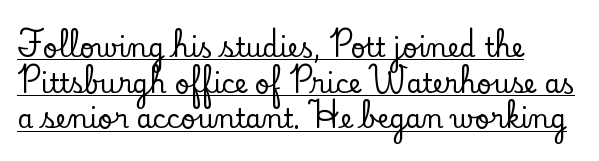
{"italic": "no", "underline": "yes", "align": "left", "line_spacing": "normal", "line_spacing_ratio": 1.37, "letter_spacing": "normal", "letter_spacing_em": 0.0, "glyph_px": 26}
